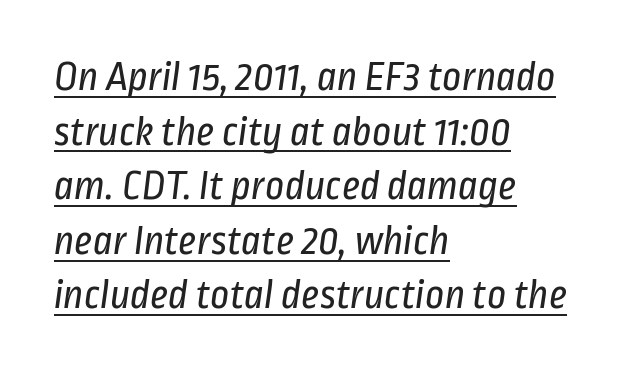
{"serif": "no", "bold": "no", "weight": "regular", "width": "condensed", "stroke_contrast": "low", "x_height": "medium", "monospaced": "no", "underline": "yes", "align": "left", "line_spacing": "normal", "line_spacing_ratio": 1.3, "letter_spacing": "normal", "letter_spacing_em": 0.0, "glyph_px": 42}
